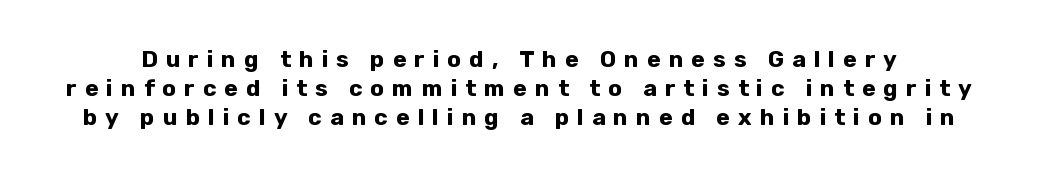
Q: Is the text bold? A: Yes.
Q: Is the text italic (slanted)? A: No, it is upright.
Q: Is the text underlined? A: No.
Q: Is the spacing between letters normal or unusually wide? A: Unusually wide.
Q: Is the spacing between lines tight, normal or loose? A: Normal.
